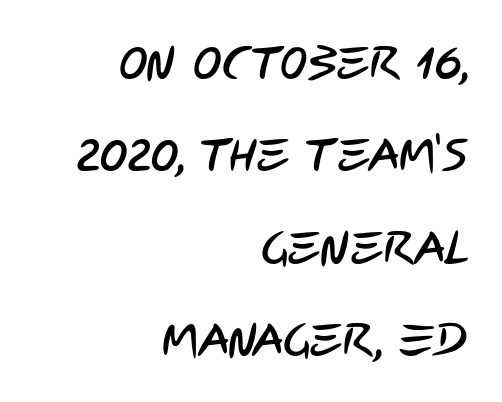
The image shows 46 px condensed sans-serif type; set right-aligned, loose line spacing (2.01x), normal letter spacing, not underlined; low stroke contrast and a large x-height.
